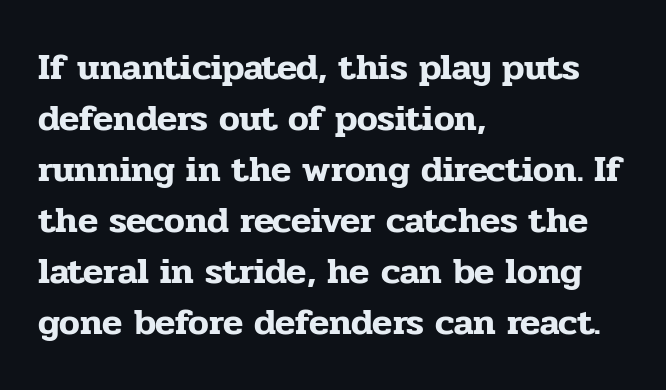
Q: Is the text italic (slanted)? A: No, it is upright.
Q: Is the typeface a serif or a sans-serif typeface? A: Serif.
Q: Is the text underlined? A: No.
Q: How is the paragraph aligned? A: Left-aligned.
Q: Is the spacing between letters normal or unusually wide? A: Normal.
Q: Is the spacing between lines tight, normal or loose? A: Normal.
Q: Width (condensed, normal, or wide)? A: Normal.
Q: Stroke contrast? A: Low.
Q: x-height? A: Medium.
Q: Monospaced? A: No.
